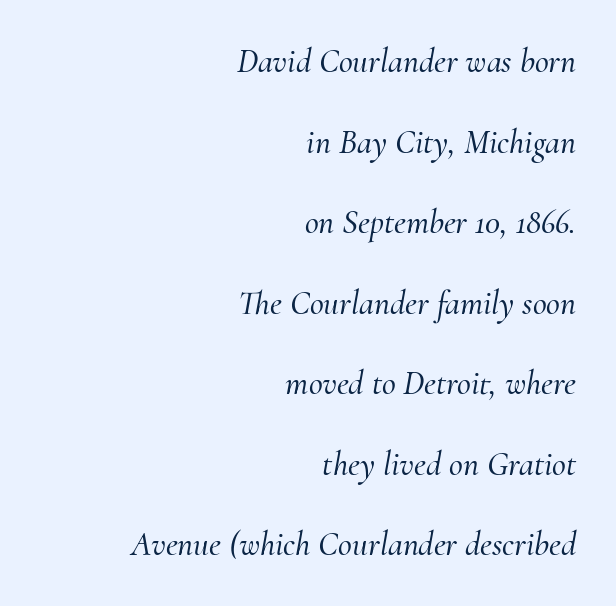
{"serif": "yes", "italic": "yes", "lean": "right", "slant_degrees": 10, "width": "normal", "stroke_contrast": "medium", "x_height": "small", "monospaced": "no", "underline": "no", "align": "right", "line_spacing": "loose", "line_spacing_ratio": 2.37, "letter_spacing": "normal", "letter_spacing_em": 0.0, "glyph_px": 34}
